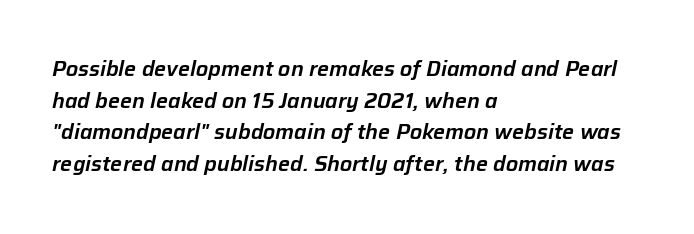
The image shows 21 px text type, italic (leaning right); set left-aligned, normal line spacing (1.51x), normal letter spacing, not underlined.
